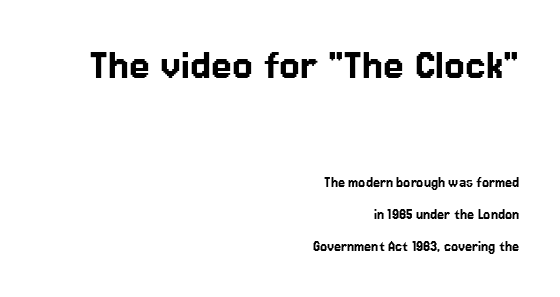
Proportional: the letters do not fall into vertical columns. Tracking value appears to be zero — textbook default spacing. The compositor pushed each line to the right boundary. Posture: upright roman. The rendering uses a large line-height, opening up the rows.
